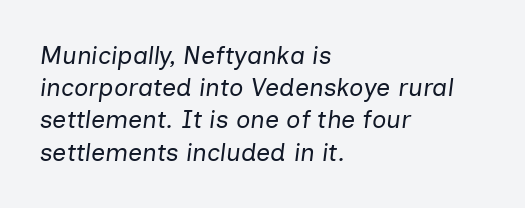
{"italic": "yes", "lean": "right", "slant_degrees": 7, "bold": "no", "underline": "no", "align": "left", "line_spacing": "normal", "line_spacing_ratio": 1.29, "letter_spacing": "normal", "letter_spacing_em": 0.0, "glyph_px": 25}
